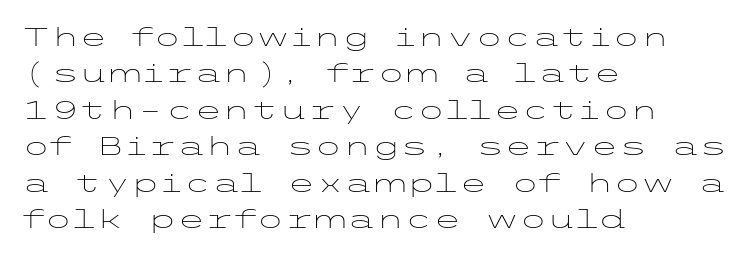
Q: Is the text bold? A: No.
Q: Is the text italic (slanted)? A: No, it is upright.
Q: Is the text underlined? A: No.
Q: How is the paragraph aligned? A: Left-aligned.
Q: Is the spacing between letters normal or unusually wide? A: Normal.
Q: Is the spacing between lines tight, normal or loose? A: Normal.
